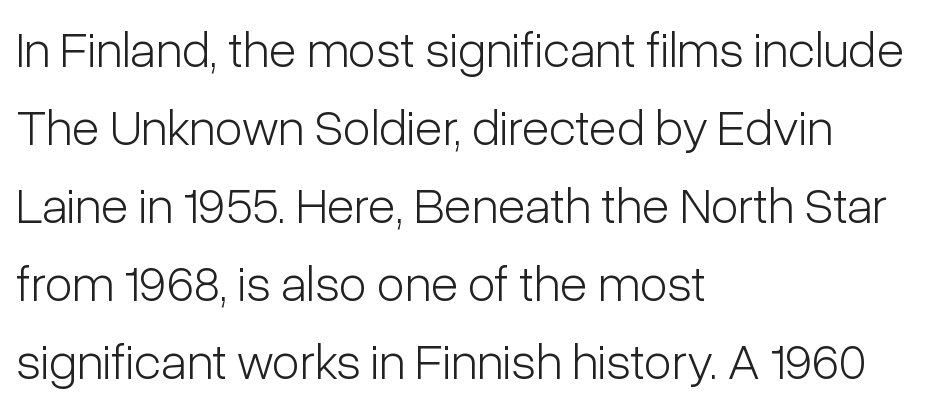
Q: Is the text bold? A: No.
Q: Is the text italic (slanted)? A: No, it is upright.
Q: Is the typeface a serif or a sans-serif typeface? A: Sans-serif.
Q: Is the text underlined? A: No.
Q: How is the paragraph aligned? A: Left-aligned.
Q: Is the spacing between letters normal or unusually wide? A: Normal.
Q: Is the spacing between lines tight, normal or loose? A: Normal.
Q: Width (condensed, normal, or wide)? A: Condensed.
Q: Stroke contrast? A: Low.
Q: x-height? A: Medium.
Q: Monospaced? A: No.
